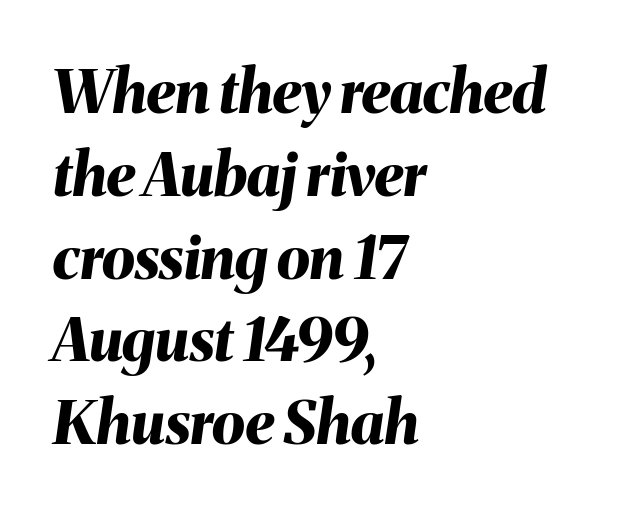
{"italic": "yes", "lean": "right", "slant_degrees": 8, "bold": "yes", "weight": "bold", "width": "normal", "stroke_contrast": "medium", "x_height": "medium", "monospaced": "no", "underline": "no", "align": "left", "line_spacing": "normal", "line_spacing_ratio": 1.38, "letter_spacing": "normal", "letter_spacing_em": 0.0, "glyph_px": 60}
